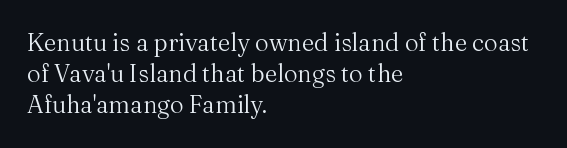
Q: Is the text bold? A: No.
Q: Is the text italic (slanted)? A: No, it is upright.
Q: Is the text underlined? A: No.
Q: How is the paragraph aligned? A: Left-aligned.
Q: Is the spacing between letters normal or unusually wide? A: Normal.
Q: Is the spacing between lines tight, normal or loose? A: Normal.
